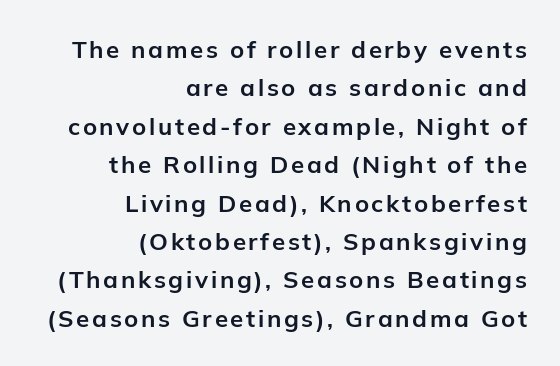
Quick note: not italic, upright. This sample is right-justified, so line beginnings fall wherever the words allow. Underline: absent. Baseline-to-baseline distance is the conventional proportion of letter height. Its strokes are broad and dark, the hallmark of bold type.
